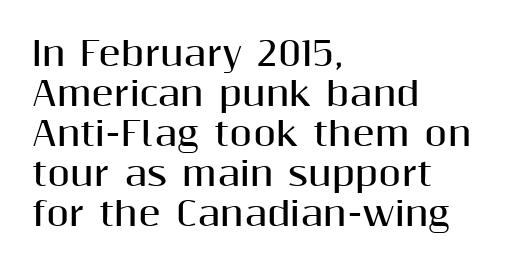
The image shows 33 px bold sans-serif type, upright; set left-aligned, line spacing 1.21x, normal letter spacing, not underlined; medium stroke contrast and a medium x-height.
